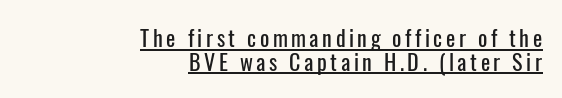
Compared with typical paragraphs, the rows here are closer together. Decoration check: the copy is underlined. The ragged edge is on the left, which tells us the setting is flush right. These lines were composed using upright roman letters.
